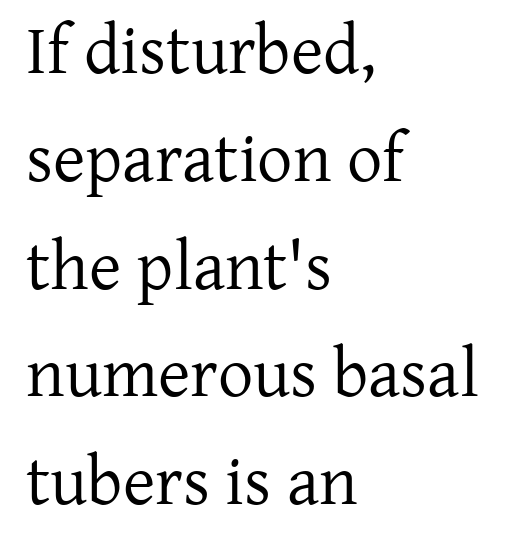
The image shows 70 px regular-weight serif type, upright; set left-aligned, normal line spacing (1.54x), normal letter spacing, not underlined; low stroke contrast and a medium x-height.
